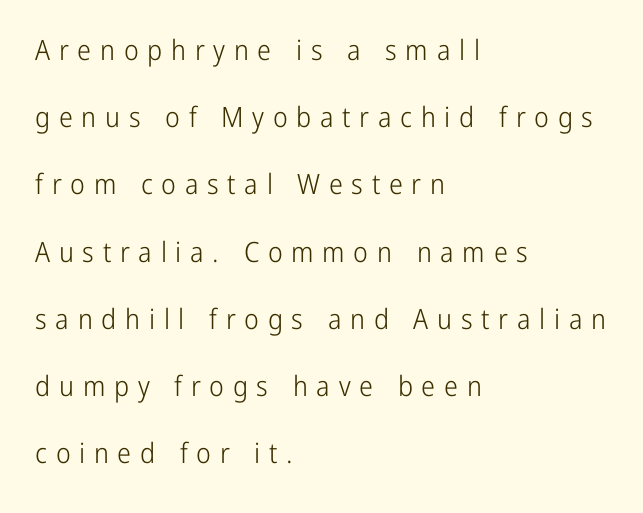
{"serif": "no", "italic": "no", "bold": "no", "weight": "light", "width": "condensed", "stroke_contrast": "low", "x_height": "medium", "monospaced": "no", "underline": "no", "align": "left", "line_spacing": "loose", "line_spacing_ratio": 2.4, "letter_spacing": "wide", "letter_spacing_em": 0.31, "glyph_px": 28}
